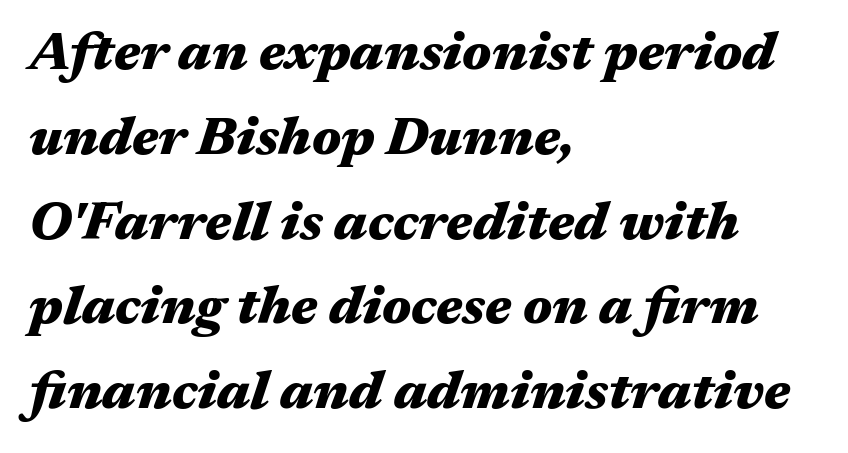
{"italic": "yes", "lean": "right", "slant_degrees": 17, "bold": "yes", "weight": "heavy", "width": "wide", "stroke_contrast": "medium", "x_height": "medium", "monospaced": "no", "underline": "no", "align": "left", "line_spacing": "normal", "line_spacing_ratio": 1.57, "letter_spacing": "normal", "letter_spacing_em": 0.0, "glyph_px": 54}
